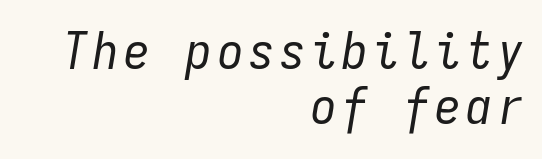
It's the slanting kind of type. Each letter, wide or thin by design, is forced into the same width here. All the whitespace from short lines collects on the left. The strokes carry an ordinary text weight at most.
